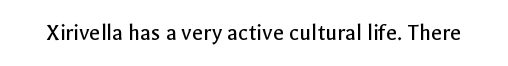
Q: Is the text bold? A: No.
Q: Is the text italic (slanted)? A: No, it is upright.
Q: Is the text underlined? A: No.
Q: Is the spacing between letters normal or unusually wide? A: Normal.
